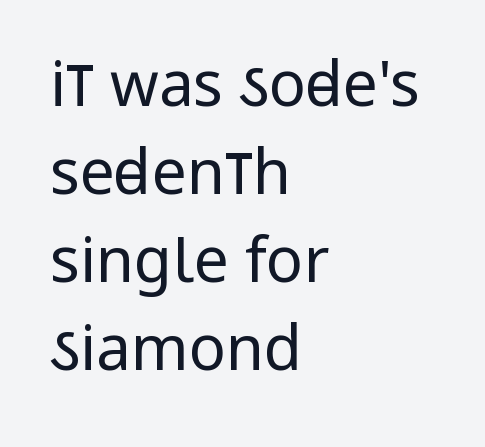
Q: Is the text bold? A: No.
Q: Is the text italic (slanted)? A: No, it is upright.
Q: Is the typeface a serif or a sans-serif typeface? A: Sans-serif.
Q: Is the text underlined? A: No.
Q: How is the paragraph aligned? A: Left-aligned.
Q: Is the spacing between letters normal or unusually wide? A: Normal.
Q: Is the spacing between lines tight, normal or loose? A: Normal.
Q: Width (condensed, normal, or wide)? A: Condensed.
Q: Stroke contrast? A: Low.
Q: x-height? A: Large.
Q: Monospaced? A: No.
